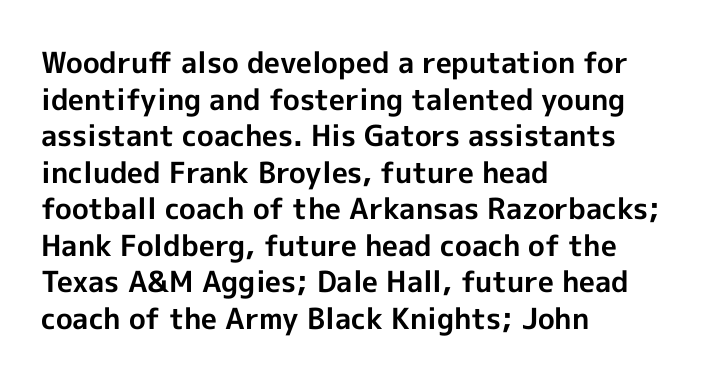
{"serif": "no", "italic": "no", "bold": "yes", "weight": "bold", "width": "normal", "x_height": "medium", "monospaced": "no", "underline": "no", "align": "left", "line_spacing": "normal", "line_spacing_ratio": 1.26, "letter_spacing": "normal", "letter_spacing_em": 0.0, "glyph_px": 29}
